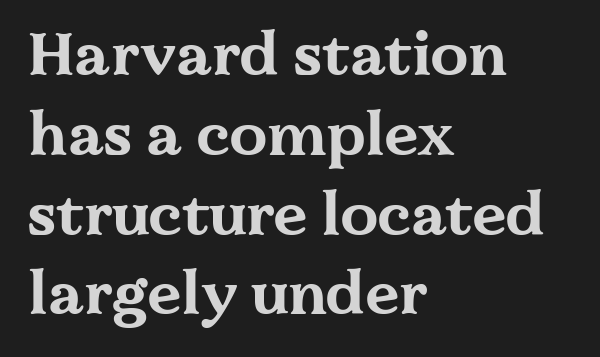
Decoration check: the copy has no underline. There is no visible air inserted between adjacent glyphs. Here the designer chose a conventional face with non-uniform glyph widths. Font category for this specimen: serif. This rendering uses left alignment, leaving the right contour irregular.
